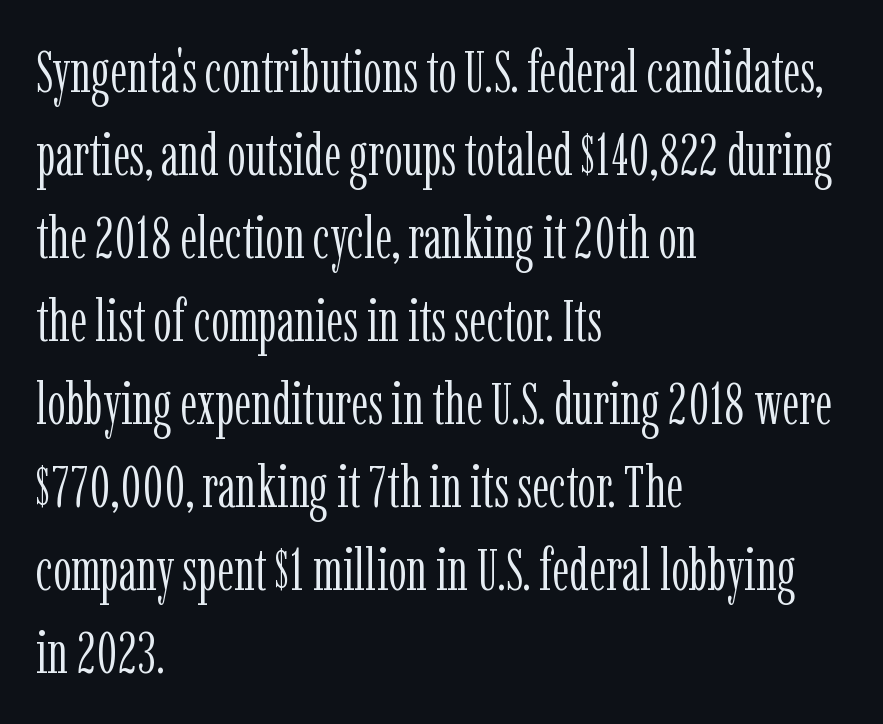
The image shows 58 px light, condensed serif type, upright; set left-aligned, normal line spacing (1.43x), normal letter spacing, not underlined; low stroke contrast and a medium x-height.
